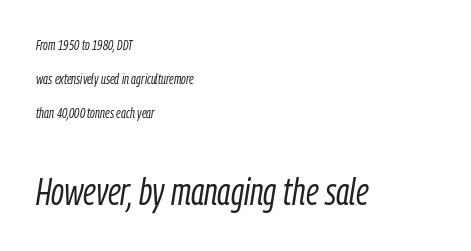
{"italic": "yes", "lean": "right", "slant_degrees": 9, "bold": "no", "weight": "light", "width": "condensed", "stroke_contrast": "low", "x_height": "medium", "monospaced": "no", "underline": "no", "align": "left", "line_spacing": "loose", "line_spacing_ratio": 2.42, "letter_spacing": "normal", "letter_spacing_em": 0.0, "larger_block": "second", "size_ratio": 2.71, "glyph_px": 38}
